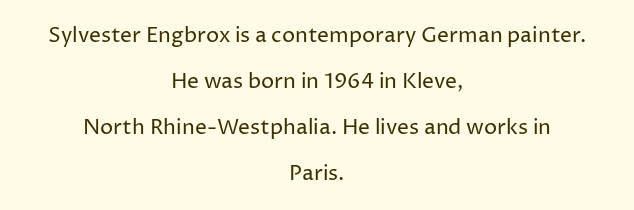
Stems and bowls with no extra thickness — not bold. Short note: letters normally spaced. Caption: multi-line text, centered on the measure. The block of text is sparse from top to bottom, with ample space between rows. The type sits square on the baseline with zero lean.
